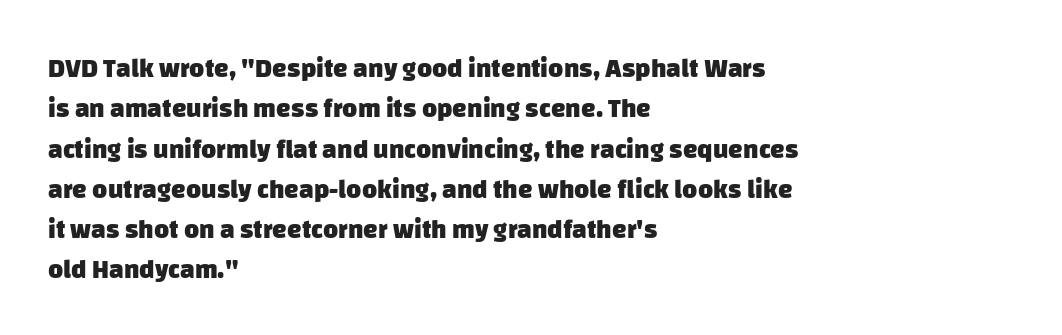
{"bold": "yes", "underline": "no", "align": "left", "line_spacing": "normal", "line_spacing_ratio": 1.55, "letter_spacing": "normal", "letter_spacing_em": 0.0, "glyph_px": 26}
